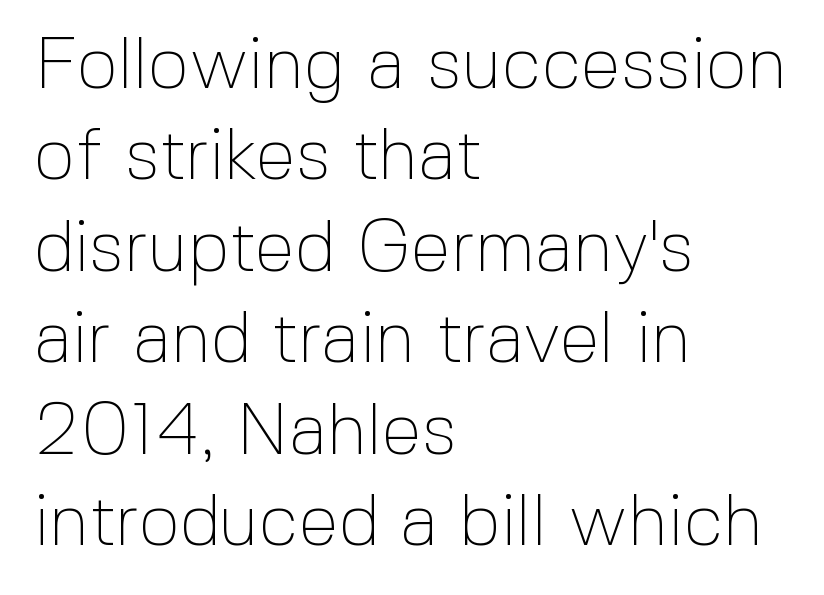
Q: Is the text bold? A: No.
Q: Is the text italic (slanted)? A: No, it is upright.
Q: Is the typeface a serif or a sans-serif typeface? A: Sans-serif.
Q: Is the text underlined? A: No.
Q: How is the paragraph aligned? A: Left-aligned.
Q: Is the spacing between letters normal or unusually wide? A: Normal.
Q: Is the spacing between lines tight, normal or loose? A: Normal.
Q: Width (condensed, normal, or wide)? A: Normal.
Q: x-height? A: Medium.
Q: Monospaced? A: No.
